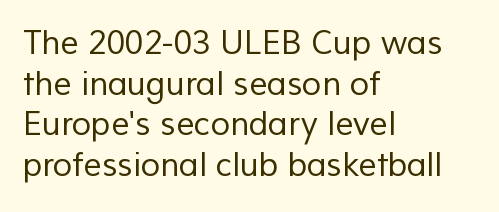
{"serif": "no", "bold": "no", "weight": "regular", "width": "normal", "stroke_contrast": "low", "x_height": "medium", "monospaced": "no", "underline": "no", "align": "left", "line_spacing": "normal", "line_spacing_ratio": 1.27, "letter_spacing": "normal", "letter_spacing_em": 0.0, "glyph_px": 32}
